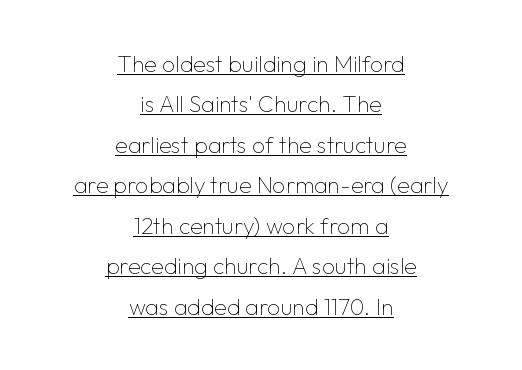
The image shows 23 px text type, upright; set centered, line spacing 1.76x, normal letter spacing, underlined.
